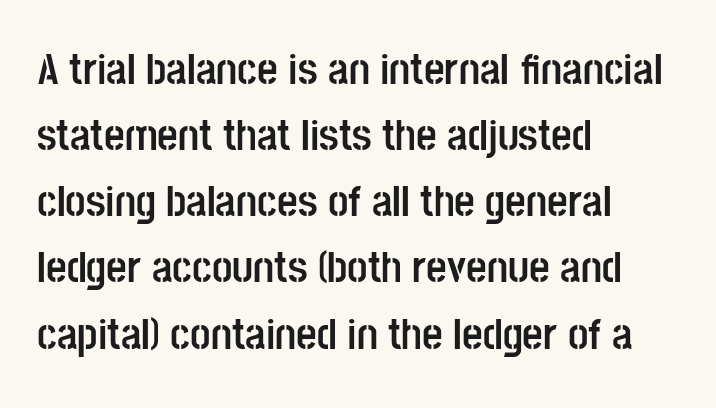
{"serif": "no", "italic": "no", "bold": "yes", "weight": "semibold", "width": "condensed", "stroke_contrast": "low", "x_height": "large", "monospaced": "no", "underline": "no", "align": "left", "line_spacing": "normal", "line_spacing_ratio": 1.47, "letter_spacing": "normal", "letter_spacing_em": 0.0, "glyph_px": 45}
